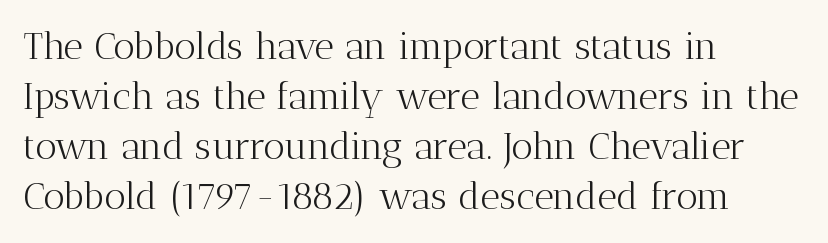
The image shows 38 px light serif type, upright; set left-aligned, normal line spacing (1.32x), normal letter spacing, not underlined; medium stroke contrast and a medium x-height.
